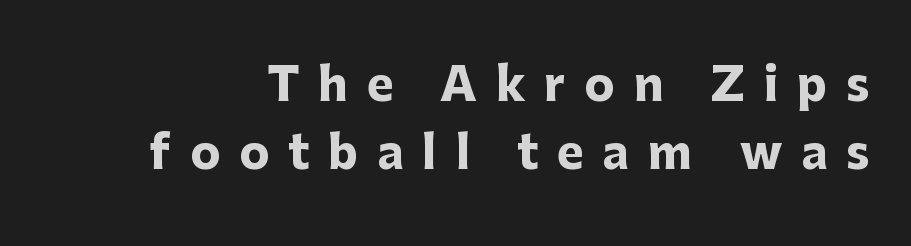
{"serif": "no", "italic": "no", "bold": "yes", "weight": "heavy", "width": "normal", "stroke_contrast": "low", "x_height": "medium", "monospaced": "no", "underline": "no", "line_spacing": "normal", "line_spacing_ratio": 1.51, "letter_spacing": "wide", "letter_spacing_em": 0.42, "glyph_px": 45}
